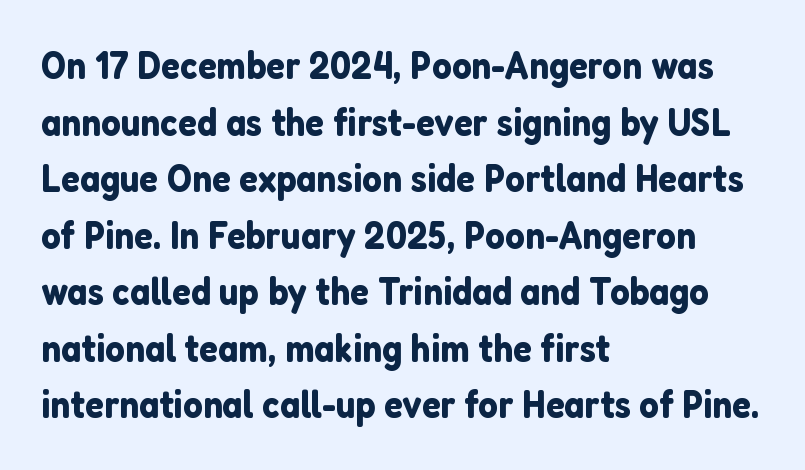
{"serif": "no", "italic": "no", "width": "normal", "stroke_contrast": "low", "x_height": "medium", "monospaced": "no", "underline": "no", "align": "left", "line_spacing": "normal", "line_spacing_ratio": 1.45, "letter_spacing": "normal", "letter_spacing_em": 0.0, "glyph_px": 39}
